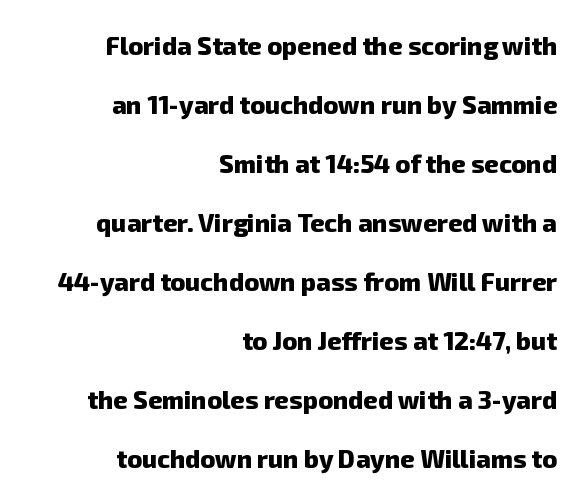
The image shows 25 px bold type; set right-aligned, loose line spacing (2.36x), normal letter spacing, not underlined.
